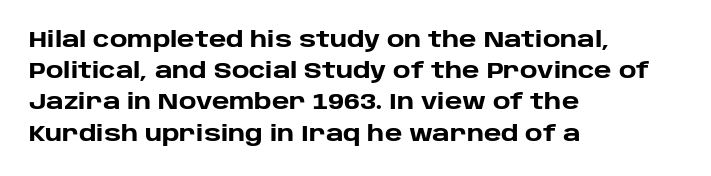
Q: Is the text bold? A: Yes.
Q: Is the text italic (slanted)? A: No, it is upright.
Q: Is the text underlined? A: No.
Q: How is the paragraph aligned? A: Left-aligned.
Q: Is the spacing between letters normal or unusually wide? A: Normal.
Q: Is the spacing between lines tight, normal or loose? A: Normal.
